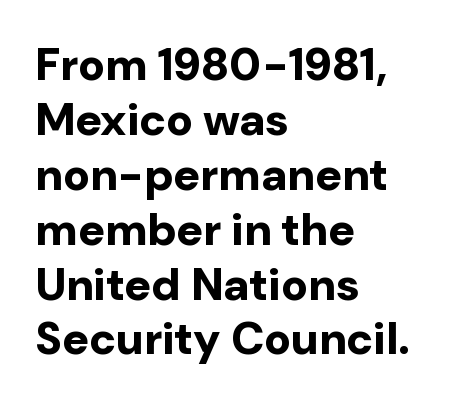
The image shows 45 px bold sans-serif type, upright; set left-aligned, line spacing 1.22x, normal letter spacing, not underlined; low stroke contrast and a medium x-height.
